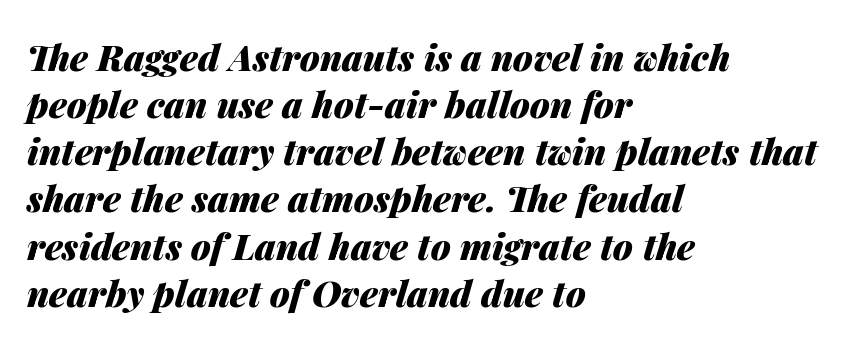
{"italic": "yes", "lean": "right", "slant_degrees": 14, "bold": "yes", "weight": "heavy", "width": "normal", "stroke_contrast": "medium", "x_height": "medium", "monospaced": "no", "underline": "no", "align": "left", "line_spacing": "normal", "line_spacing_ratio": 1.31, "letter_spacing": "normal", "letter_spacing_em": 0.0, "glyph_px": 36}
